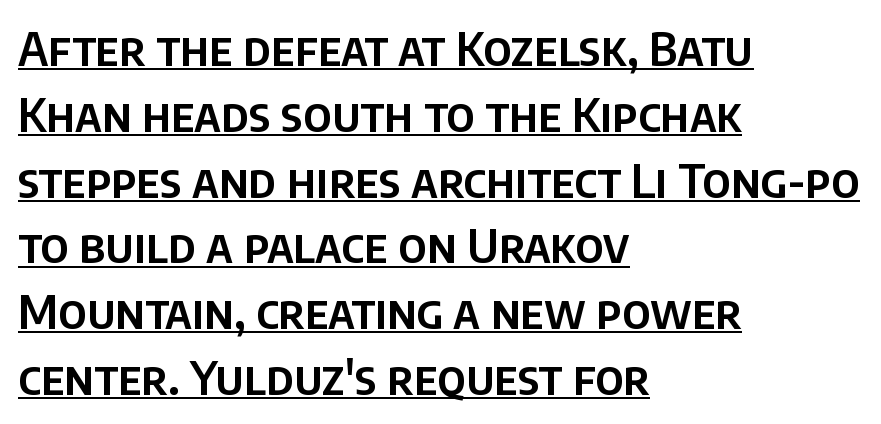
Note: no serifs on the glyphs. Unlike italic type, these characters show no tilt at all. Line spacing here is normal. The line texture is even and compact thanks to regular tracking.
